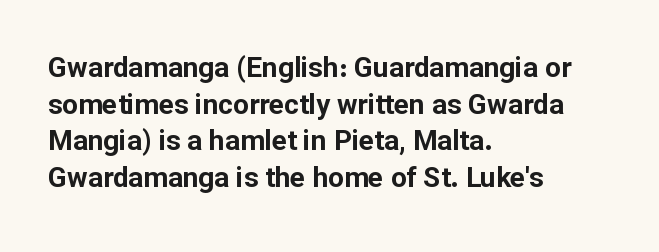
The image shows 28 px bold sans-serif type, upright; set left-aligned, normal line spacing (1.31x), normal letter spacing, not underlined; low stroke contrast and a medium x-height.
